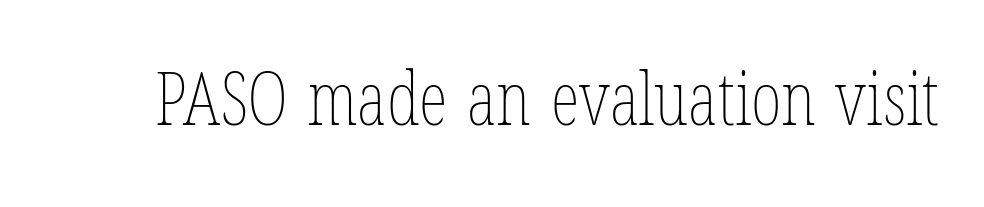
The image shows 74 px thin, condensed type, upright; set normal letter spacing, not underlined; low stroke contrast and a medium x-height.
